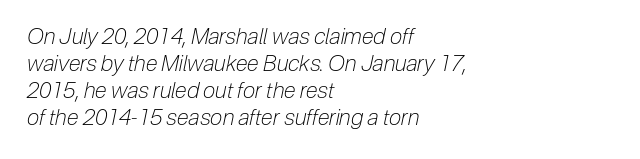
The image shows 22 px text type, italic (leaning right); set left-aligned, line spacing 1.23x, normal letter spacing, not underlined.
